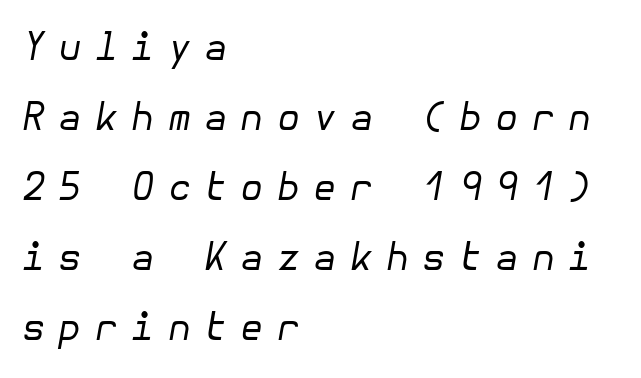
Q: Is the text bold? A: No.
Q: Is the text italic (slanted)? A: Yes, it leans right by about 10 degrees.
Q: Is the text underlined? A: No.
Q: How is the paragraph aligned? A: Left-aligned.
Q: Is the spacing between letters normal or unusually wide? A: Unusually wide.
Q: Width (condensed, normal, or wide)? A: Normal.
Q: Stroke contrast? A: Low.
Q: x-height? A: Medium.
